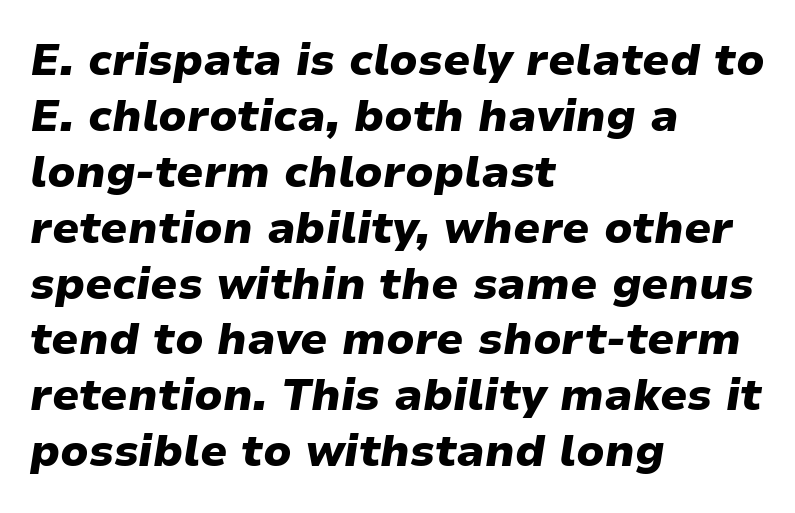
The image shows 44 px heavy type, italic (leaning right); set left-aligned, normal line spacing (1.27x), normal letter spacing, not underlined; low stroke contrast and a medium x-height.
